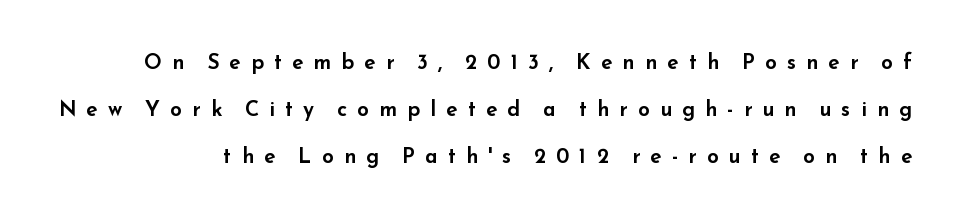
The image shows 21 px text type, upright; set loose line spacing (2.25x), unusually wide letter spacing (+0.48 em), not underlined.
